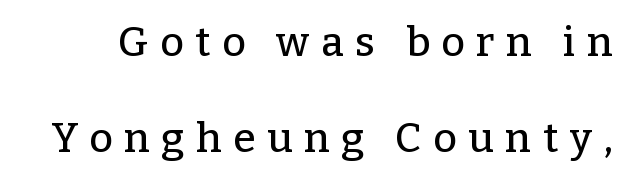
Q: Is the text italic (slanted)? A: No, it is upright.
Q: Is the typeface a serif or a sans-serif typeface? A: Serif.
Q: Is the text underlined? A: No.
Q: Is the spacing between letters normal or unusually wide? A: Unusually wide.
Q: Is the spacing between lines tight, normal or loose? A: Loose.
Q: Width (condensed, normal, or wide)? A: Normal.
Q: Stroke contrast? A: Low.
Q: x-height? A: Medium.
Q: Monospaced? A: No.
